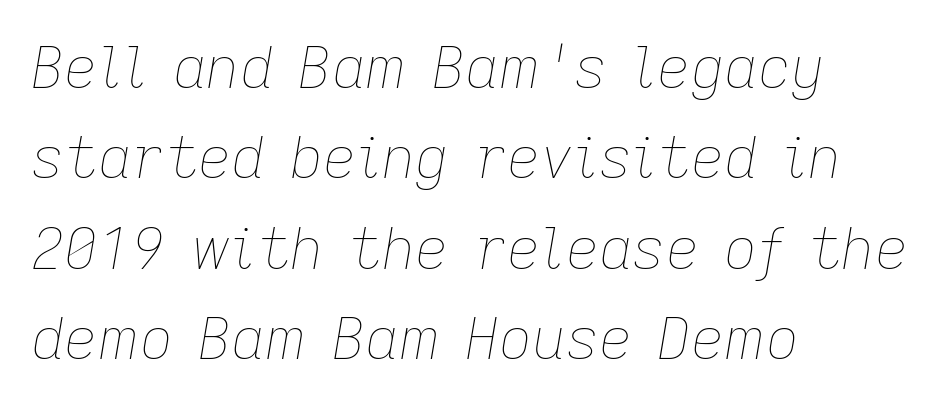
The strokes are not fattened; the text isn't bold. The passage shown stacks its lines at a standard gap. Is this a fixed-width face? No — the glyphs have proportional, varying widths. In CSS terms this would be text-align: left. Descender tails drop into unmarked territory.
